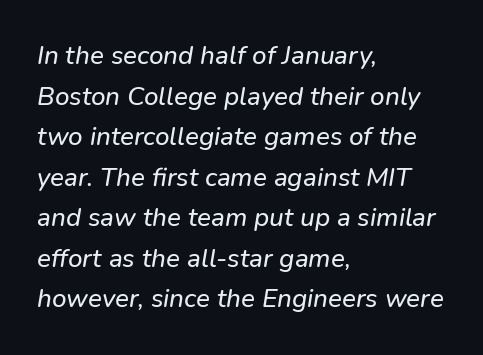
The face used here has a pronounced slope to its letters. Spacing between characters is what you'd get straight out of the box. The words here are not underlined. In CSS terms this would be text-align: left. How would I describe the line gaps? Plain and ordinary.
